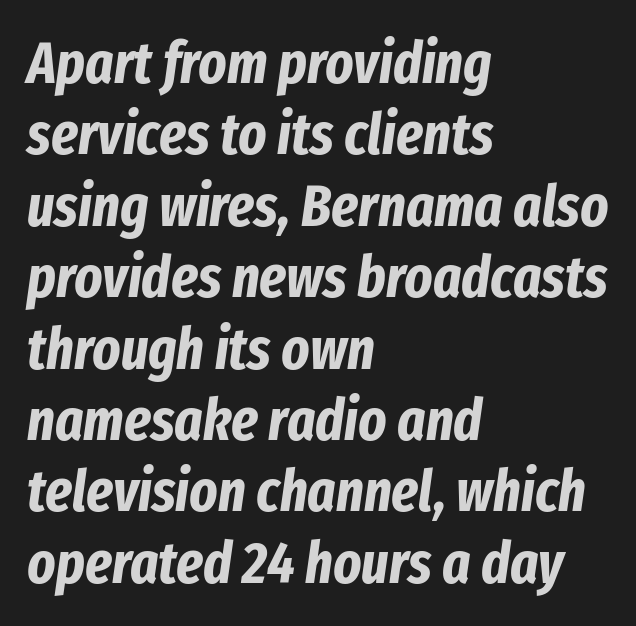
Q: Is the text bold? A: Yes.
Q: Is the text italic (slanted)? A: Yes, it leans right by about 8 degrees.
Q: Is the text underlined? A: No.
Q: How is the paragraph aligned? A: Left-aligned.
Q: Is the spacing between letters normal or unusually wide? A: Normal.
Q: Width (condensed, normal, or wide)? A: Condensed.
Q: Stroke contrast? A: Low.
Q: x-height? A: Medium.
Q: Monospaced? A: No.
